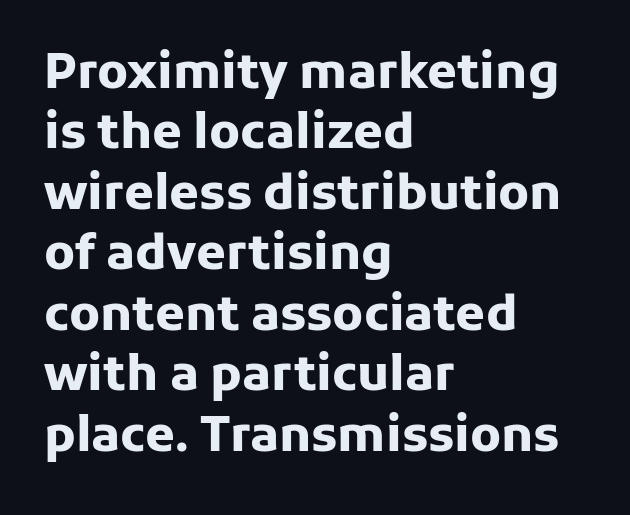
The rendering uses natural spacing where letterforms have individual widths. The type family on display is of the sans-serif kind. Bold? Absolutely — the strokes are thick and heavy. Lines of text with bare space underneath.
